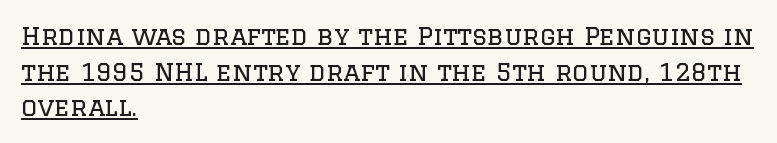
The strokes carry an ordinary text weight at most. Notice how a bar underscores the lettering throughout. The rendering keeps characters at their native spacing. Italic? Not at all — the glyphs are vertical. Regular leading. Horizontal alignment here is leftward, the default for most running prose.
